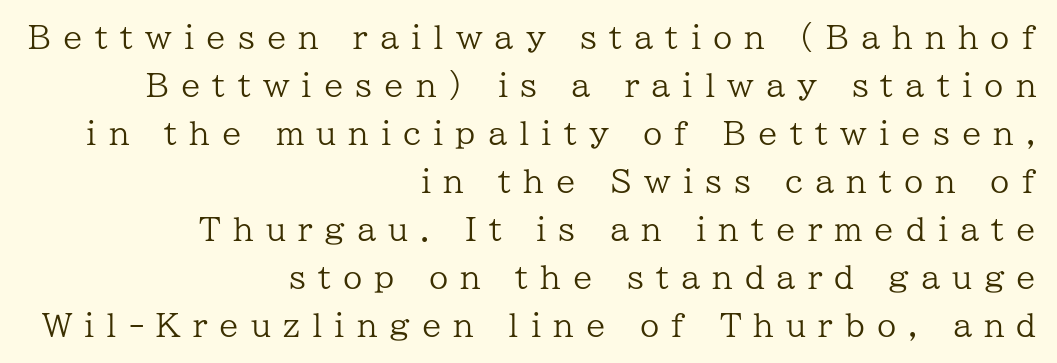
Q: Is the text bold? A: No.
Q: Is the text italic (slanted)? A: No, it is upright.
Q: Is the typeface a serif or a sans-serif typeface? A: Serif.
Q: Is the text underlined? A: No.
Q: How is the paragraph aligned? A: Right-aligned.
Q: Is the spacing between letters normal or unusually wide? A: Unusually wide.
Q: Is the spacing between lines tight, normal or loose? A: Normal.
Q: Width (condensed, normal, or wide)? A: Normal.
Q: Stroke contrast? A: Low.
Q: x-height? A: Medium.
Q: Monospaced? A: No.
